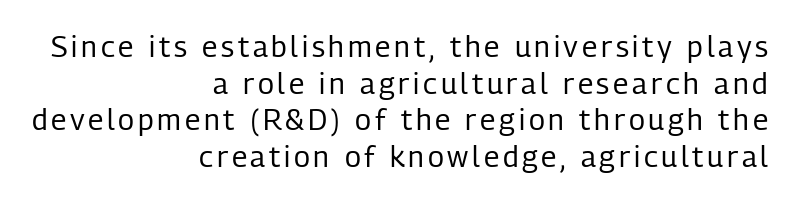
{"serif": "no", "italic": "no", "bold": "no", "weight": "regular", "width": "condensed", "stroke_contrast": "low", "x_height": "medium", "monospaced": "no", "underline": "no", "align": "right", "line_spacing": "normal", "line_spacing_ratio": 1.26, "glyph_px": 29}
